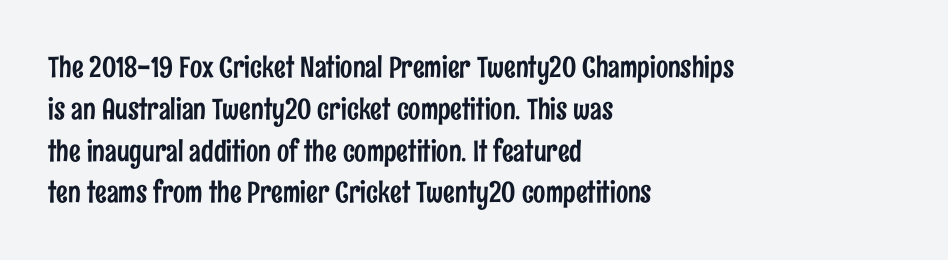
{"serif": "no", "italic": "no", "width": "condensed", "stroke_contrast": "low", "x_height": "medium", "monospaced": "no", "underline": "no", "align": "left", "line_spacing": "normal", "line_spacing_ratio": 1.44, "letter_spacing": "normal", "letter_spacing_em": 0.0, "glyph_px": 29}
